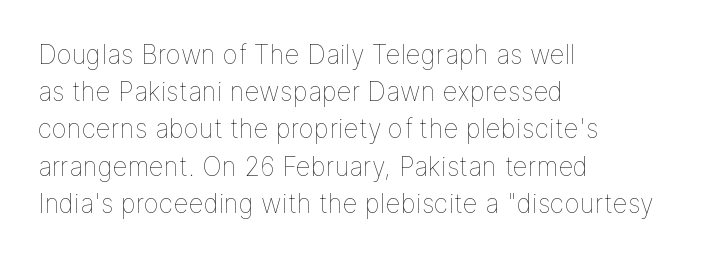
{"italic": "no", "bold": "no", "underline": "no", "align": "left", "line_spacing": "normal", "line_spacing_ratio": 1.43, "letter_spacing": "normal", "letter_spacing_em": 0.0, "glyph_px": 26}
